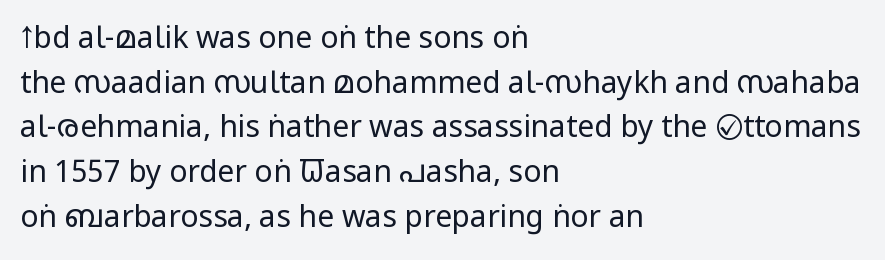
Where is the straight margin? On the left. Varying glyph widths throughout — classic text-font behaviour. Look at the tracking — it's just the regular setting, nothing added. When letters stand straight like this, we call the style roman or upright. Glance below the letters and you will spot only blank space.
